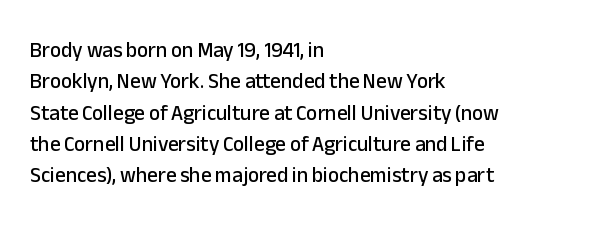
The image shows 21 px text type, upright; set left-aligned, normal line spacing (1.49x), normal letter spacing, not underlined.
